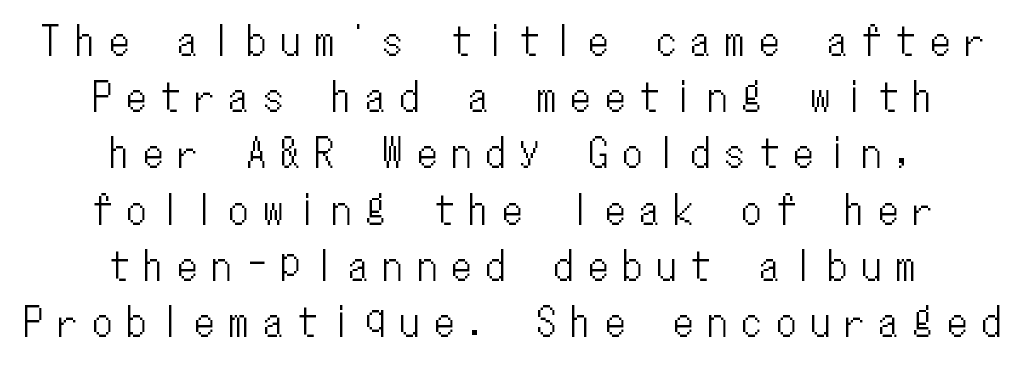
{"italic": "no", "width": "condensed", "stroke_contrast": "low", "x_height": "medium", "monospaced": "yes", "underline": "no", "align": "center", "line_spacing": "normal", "line_spacing_ratio": 1.48, "letter_spacing": "wide", "letter_spacing_em": 0.4, "glyph_px": 38}
